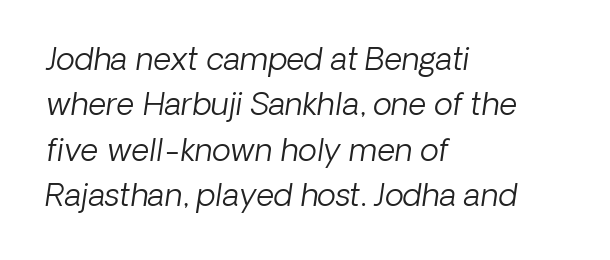
Regarding leading, the lines here are spaced in the standard way. Lines of text with bare space underneath. One-word summary of the alignment: left. A typesetter would call this proportional, since set widths differ per character. There is no visible air inserted between adjacent glyphs.
